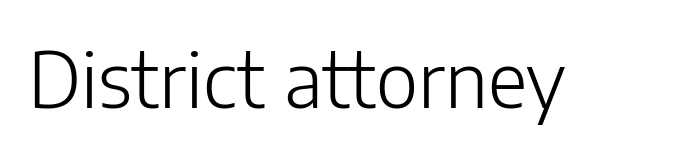
The passage shown has conventional tracking throughout. Each letter keeps its own natural width here, so spacing adapts to shape. Any mark beneath the type? The region is blank. Stroke thickness stays within the range of a standard reading face or lighter. In terms of letterform style, serifs are entirely absent. Nope, not italic — everything's standing straight.
